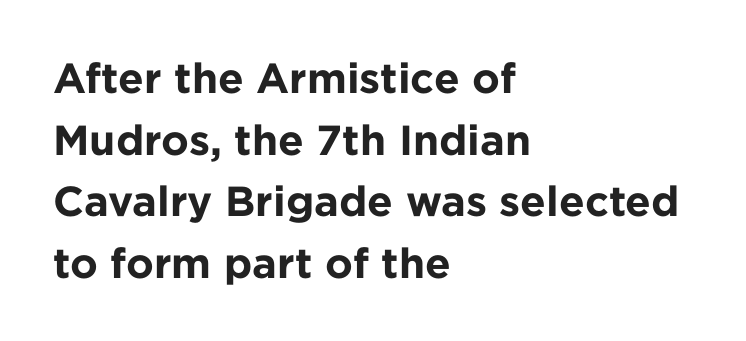
Q: Is the text bold? A: Yes.
Q: Is the text italic (slanted)? A: No, it is upright.
Q: Is the typeface a serif or a sans-serif typeface? A: Sans-serif.
Q: Is the text underlined? A: No.
Q: How is the paragraph aligned? A: Left-aligned.
Q: Is the spacing between letters normal or unusually wide? A: Normal.
Q: Is the spacing between lines tight, normal or loose? A: Normal.
Q: Width (condensed, normal, or wide)? A: Normal.
Q: Stroke contrast? A: Low.
Q: x-height? A: Medium.
Q: Monospaced? A: No.
